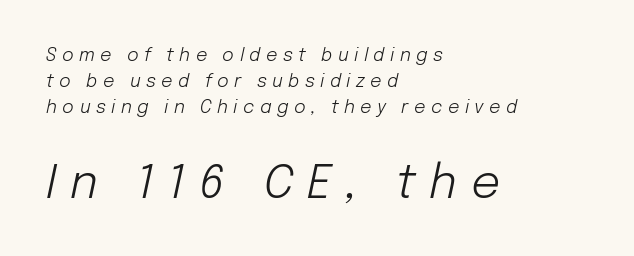
Q: Is the text bold? A: No.
Q: Is the text italic (slanted)? A: Yes, it leans right by about 12 degrees.
Q: Is the text underlined? A: No.
Q: How is the paragraph aligned? A: Left-aligned.
Q: Is the spacing between letters normal or unusually wide? A: Unusually wide.
Q: Is the spacing between lines tight, normal or loose? A: Normal.
Q: Which block of text is set in a larger size, the first (top) or the second (bottom)? A: The second (bottom) one.
Q: Width (condensed, normal, or wide)? A: Normal.
Q: Stroke contrast? A: Low.
Q: x-height? A: Medium.
Q: Monospaced? A: No.
